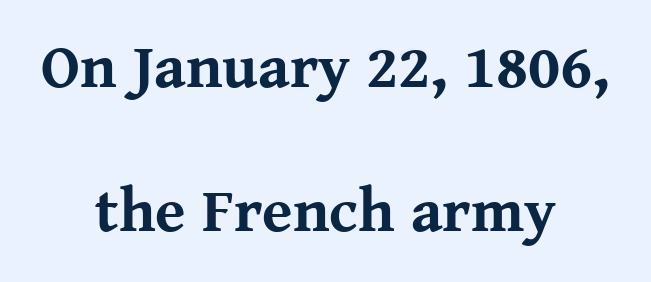
Q: Is the text bold? A: Yes.
Q: Is the text italic (slanted)? A: No, it is upright.
Q: Is the typeface a serif or a sans-serif typeface? A: Serif.
Q: Is the text underlined? A: No.
Q: How is the paragraph aligned? A: Centered.
Q: Is the spacing between letters normal or unusually wide? A: Normal.
Q: Is the spacing between lines tight, normal or loose? A: Loose.
Q: Width (condensed, normal, or wide)? A: Normal.
Q: Stroke contrast? A: Medium.
Q: x-height? A: Medium.
Q: Monospaced? A: No.
